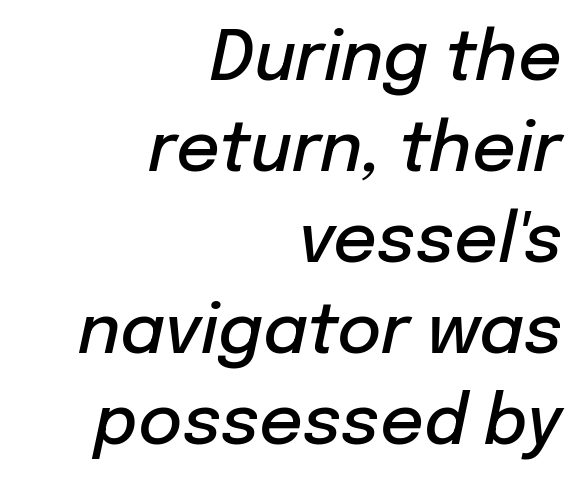
Q: Is the text bold? A: Semi-bold.
Q: Is the text italic (slanted)? A: Yes, it leans right by about 12 degrees.
Q: Is the text underlined? A: No.
Q: How is the paragraph aligned? A: Right-aligned.
Q: Is the spacing between letters normal or unusually wide? A: Normal.
Q: Is the spacing between lines tight, normal or loose? A: Normal.
Q: Width (condensed, normal, or wide)? A: Normal.
Q: Stroke contrast? A: Low.
Q: x-height? A: Medium.
Q: Monospaced? A: No.
